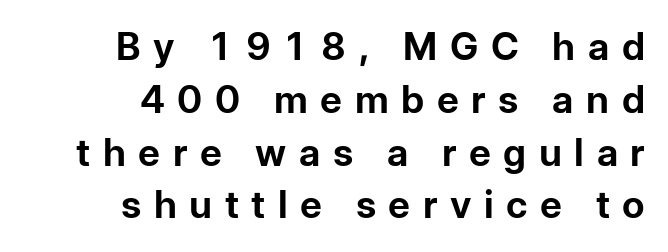
Each letter keeps its own natural width here, so spacing adapts to shape. The paragraph has a hard right edge and a soft left edge. The block of text has a typical density, with ordinary space between rows. The font family rendered here belongs to the sans-serif group. The letters are bold, with thick, heavy strokes. Glyph-to-glyph distance is far greater than everyday printed text.
